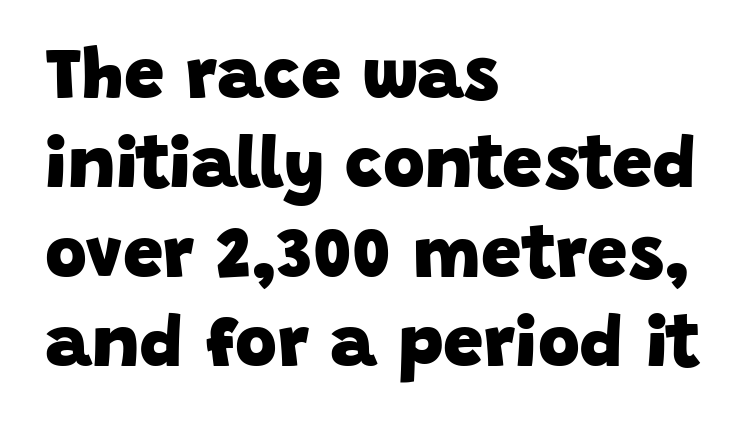
Q: Is the text bold? A: Yes.
Q: Is the typeface a serif or a sans-serif typeface? A: Sans-serif.
Q: Is the text underlined? A: No.
Q: How is the paragraph aligned? A: Left-aligned.
Q: Is the spacing between letters normal or unusually wide? A: Normal.
Q: Width (condensed, normal, or wide)? A: Normal.
Q: Stroke contrast? A: Low.
Q: x-height? A: Large.
Q: Monospaced? A: No.
